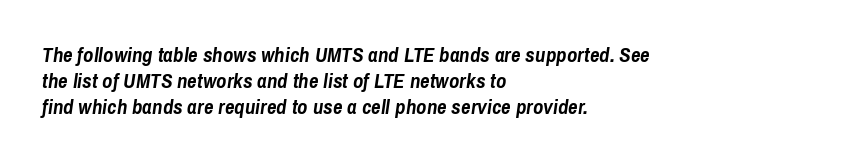
The string is rendered with underlining switched off. Heavy, bold letterforms. Slanted lettering throughout. This rendering leaves character spacing at its baseline value.
